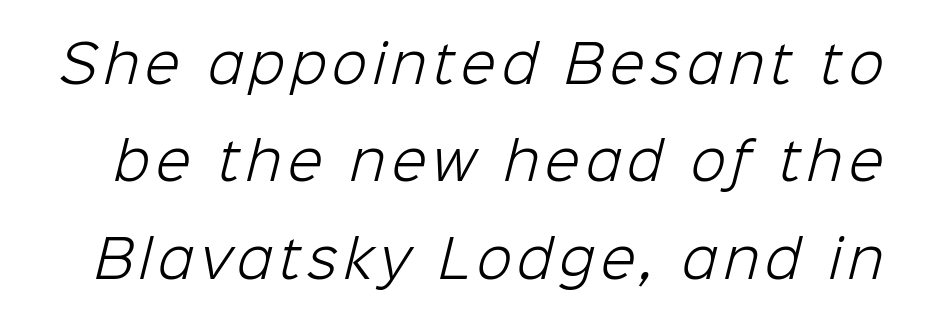
Character widths vary here, with narrow letters taking less room than wide ones. The specimen omits any rule beneath the text block's lines. Look at the bottom of the vertical strokes: they stop flat, with no serifs. Widely set lines give the paragraph a tall, airy silhouette. The strokes carry an ordinary text weight at most.
